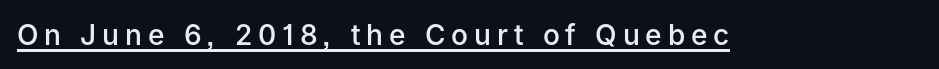
Q: Is the text bold? A: Semi-bold.
Q: Is the text italic (slanted)? A: No, it is upright.
Q: Is the typeface a serif or a sans-serif typeface? A: Sans-serif.
Q: Is the text underlined? A: Yes.
Q: Is the spacing between letters normal or unusually wide? A: Unusually wide.
Q: Width (condensed, normal, or wide)? A: Normal.
Q: Stroke contrast? A: Low.
Q: x-height? A: Medium.
Q: Monospaced? A: No.
